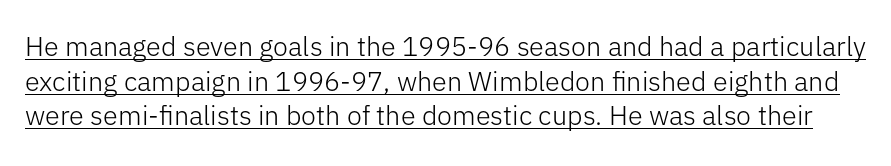
Spacing between characters is what you'd get straight out of the box. Honestly, the underline is the first thing you notice here. If you measured baseline to baseline, you'd find a middling distance. Each stroke keeps to a modest, everyday thickness or less. No italicization has been applied; the sample stays upright.
